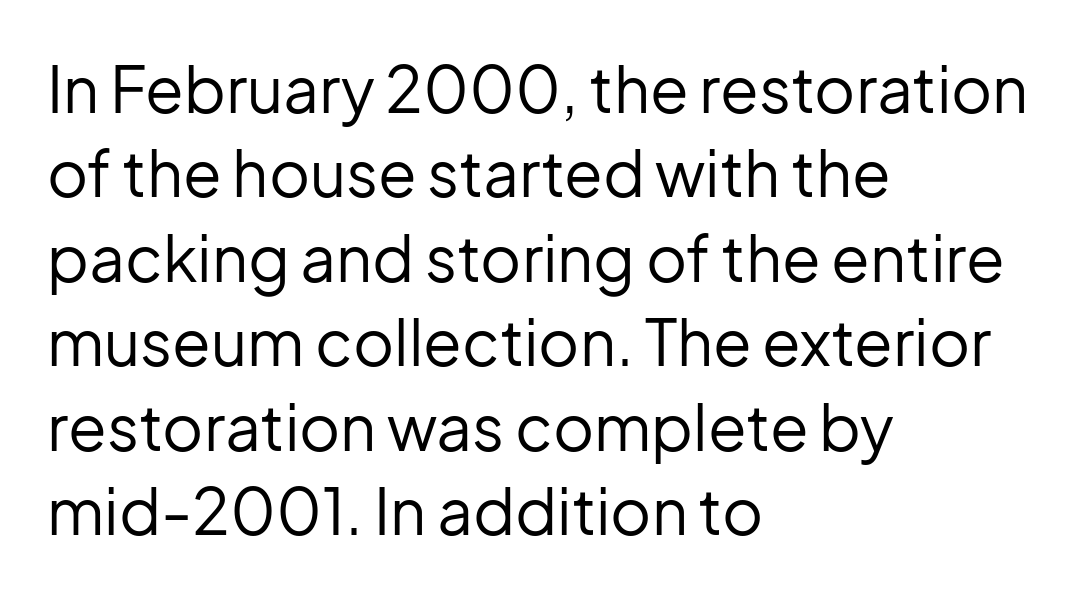
Q: Is the text bold? A: No.
Q: Is the text italic (slanted)? A: No, it is upright.
Q: Is the typeface a serif or a sans-serif typeface? A: Sans-serif.
Q: Is the text underlined? A: No.
Q: How is the paragraph aligned? A: Left-aligned.
Q: Is the spacing between letters normal or unusually wide? A: Normal.
Q: Is the spacing between lines tight, normal or loose? A: Normal.
Q: Width (condensed, normal, or wide)? A: Normal.
Q: Stroke contrast? A: Low.
Q: x-height? A: Medium.
Q: Monospaced? A: No.
